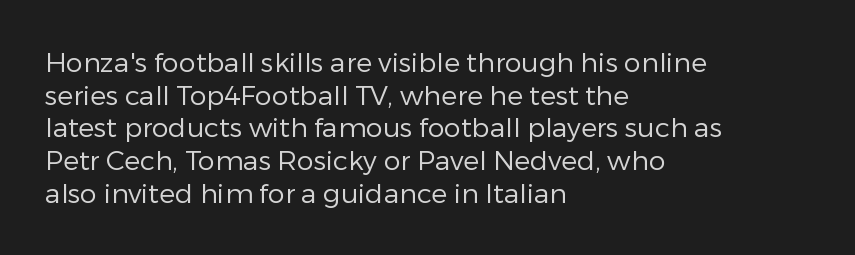
The image shows 27 px text type, upright; set left-aligned, line spacing 1.21x, normal letter spacing, not underlined.
